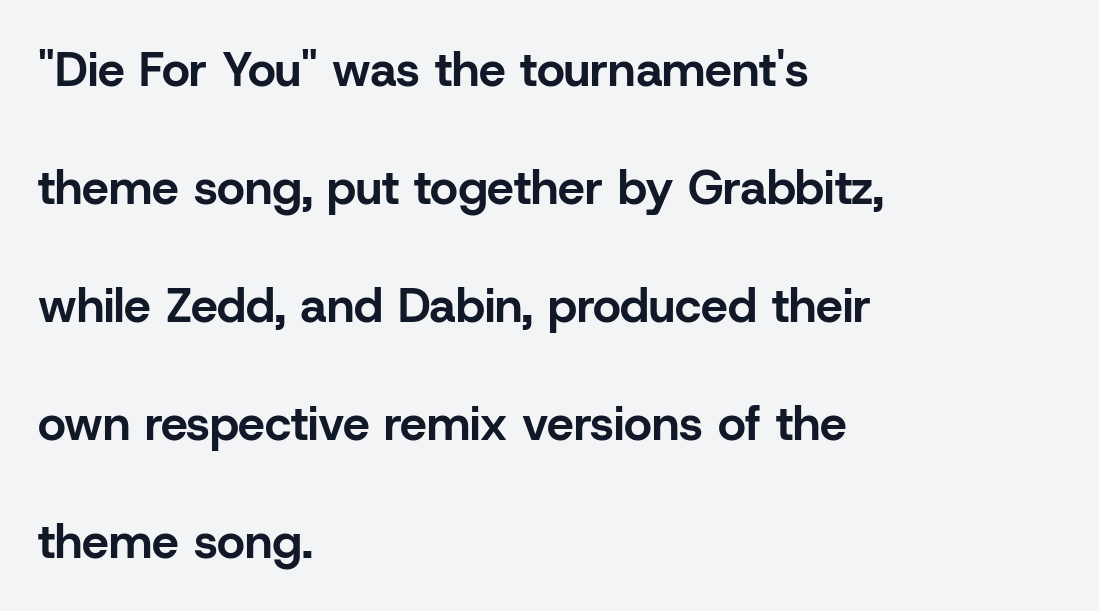
You could call the tracking neutral — neither tight nor loose. Serifs: no, the terminals of the letterforms are clean. The passage shown is typed in a proportional face where columns would drift. One-word summary of the alignment: left. Leading: increased.
